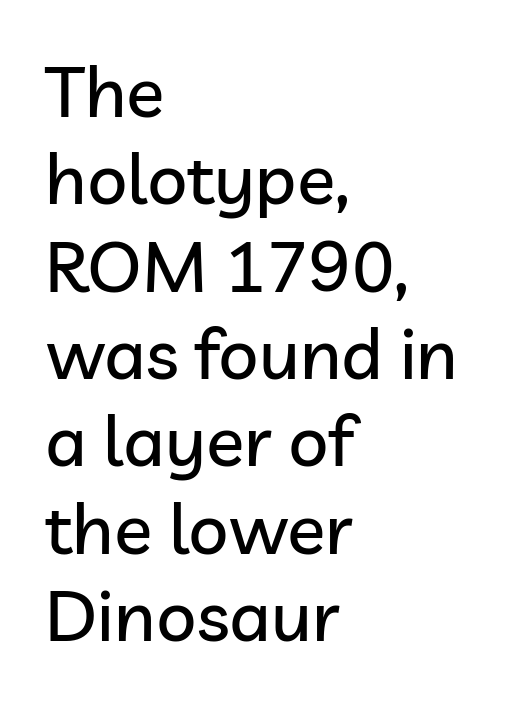
Varying glyph widths throughout — classic text-font behaviour. A sans-serif font was chosen for this passage. Does the lettering tilt? It doesn't — this is upright. Underline: absent. Nothing unusual about the tracking: characters are spaced as the font intends. In CSS terms this would be text-align: left.
